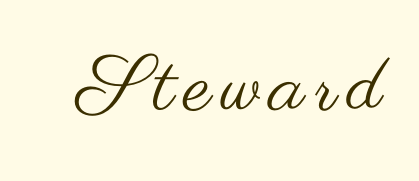
Heft: none added — not bold. Clear beneath every line of the passage. The letters advance in unequal steps, a hallmark of proportional type. Check where the strokes stop: nothing finishes them off — pure sans.
